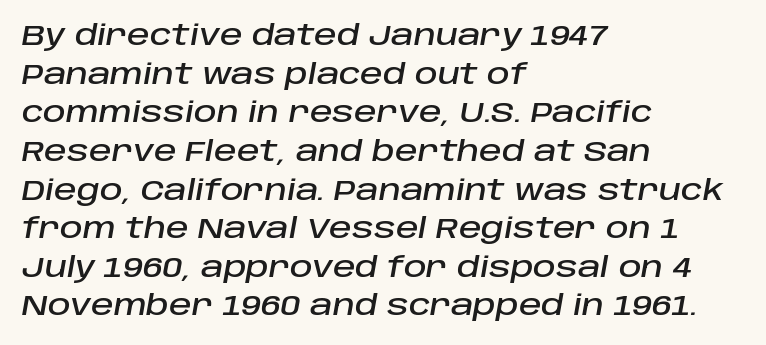
The rendering keeps characters at their native spacing. Leading: standard. Designer's note — italics engaged. Is this a fixed-width face? No — the glyphs have proportional, varying widths. Every row of glyphs begins at an identical x-position on the left. The glyphs are unaccompanied by any horizontal stroke below them.
